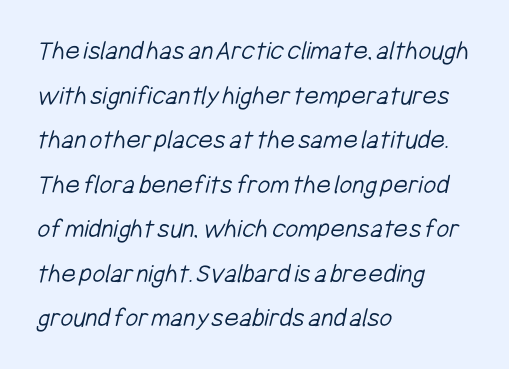
{"serif": "no", "bold": "no", "weight": "light", "width": "condensed", "stroke_contrast": "low", "x_height": "medium", "monospaced": "no", "underline": "no", "align": "left", "line_spacing": "normal", "line_spacing_ratio": 1.59, "letter_spacing": "normal", "letter_spacing_em": 0.0, "glyph_px": 28}
